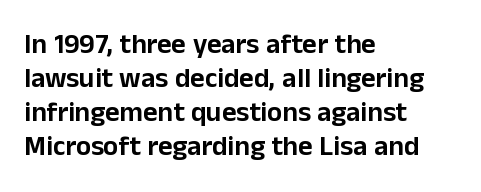
The image shows 28 px sans-serif type, upright; set left-aligned, line spacing 1.22x, normal letter spacing, not underlined; low stroke contrast and a medium x-height.
